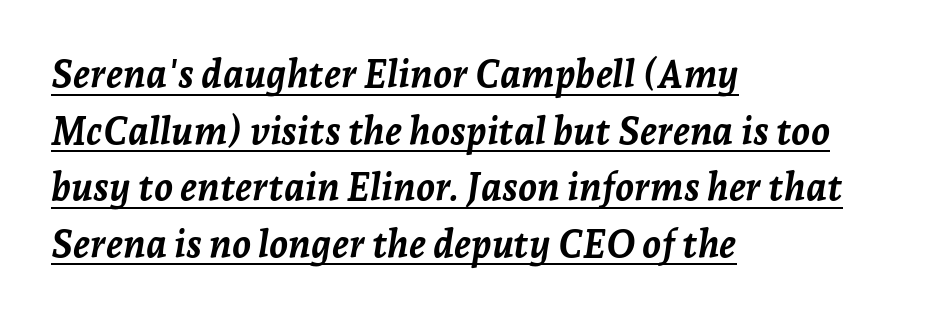
Look at the stroke-to-counter ratio: heavy, a bold. Students, observe: this is what conventionally led text looks like. Would a proofreader flag this as italicized? Yes. Observe the ordinary spacing: letters are neighbours, not strangers.
